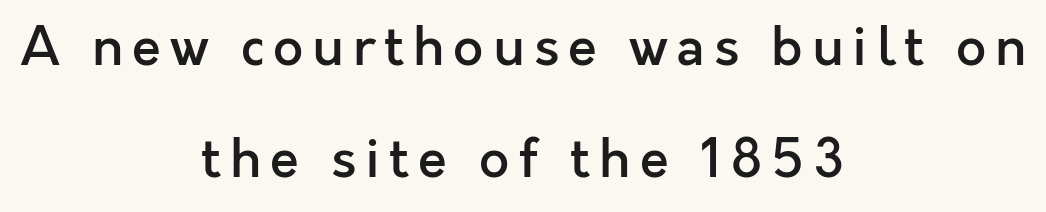
{"serif": "no", "italic": "no", "bold": "semi", "weight": "semibold", "width": "normal", "x_height": "medium", "monospaced": "no", "underline": "no", "align": "center", "line_spacing": "loose", "line_spacing_ratio": 2.11, "glyph_px": 53}
